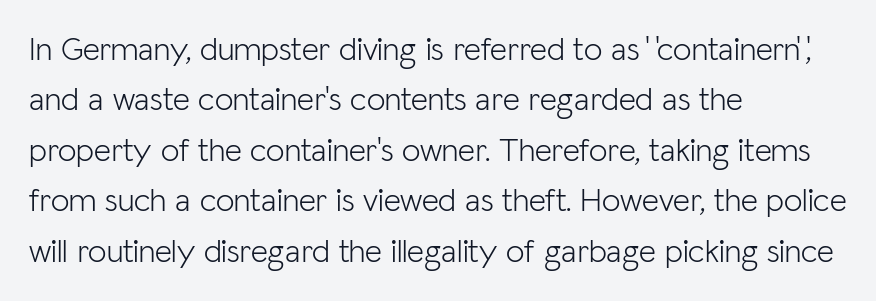
Weight class: somewhere from thin through regular. Honestly, the row spacing looks completely unremarkable. This sample has the flowing, uneven cadence of proportional lettering. A typesetter would call this zero additional tracking. Typeset ragged right — the left edge is the straight one. Honestly, there is no underline to notice here at all.
